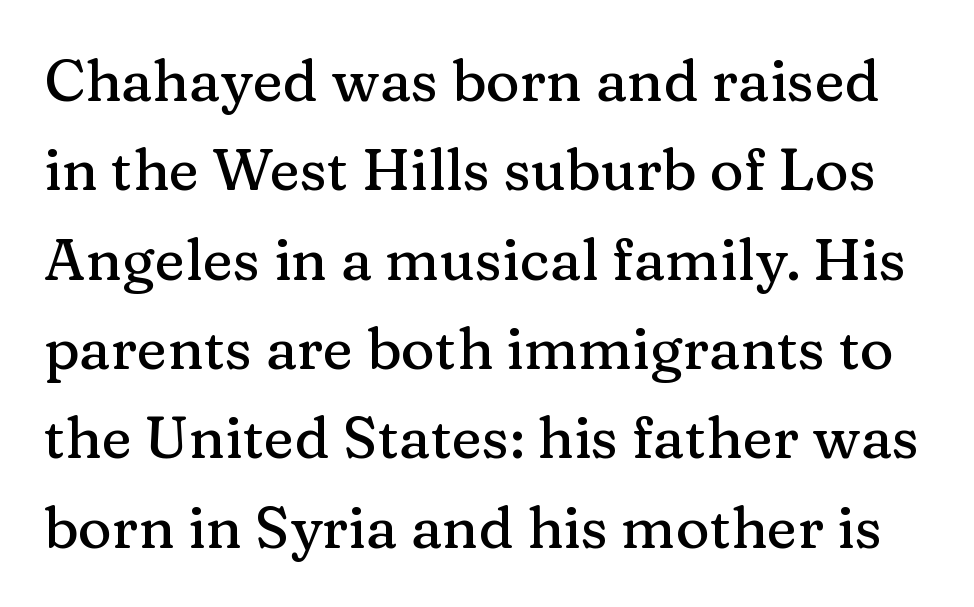
Q: Is the text italic (slanted)? A: No, it is upright.
Q: Is the typeface a serif or a sans-serif typeface? A: Serif.
Q: Is the text underlined? A: No.
Q: Is the spacing between letters normal or unusually wide? A: Normal.
Q: Is the spacing between lines tight, normal or loose? A: Normal.
Q: Width (condensed, normal, or wide)? A: Normal.
Q: Stroke contrast? A: Medium.
Q: x-height? A: Medium.
Q: Monospaced? A: No.
